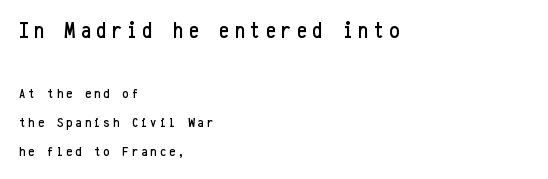
{"italic": "no", "underline": "no", "align": "left", "line_spacing": "loose", "line_spacing_ratio": 2.1, "letter_spacing": "wide", "letter_spacing_em": 0.22, "larger_block": "first", "size_ratio": 1.64, "glyph_px": 23}
